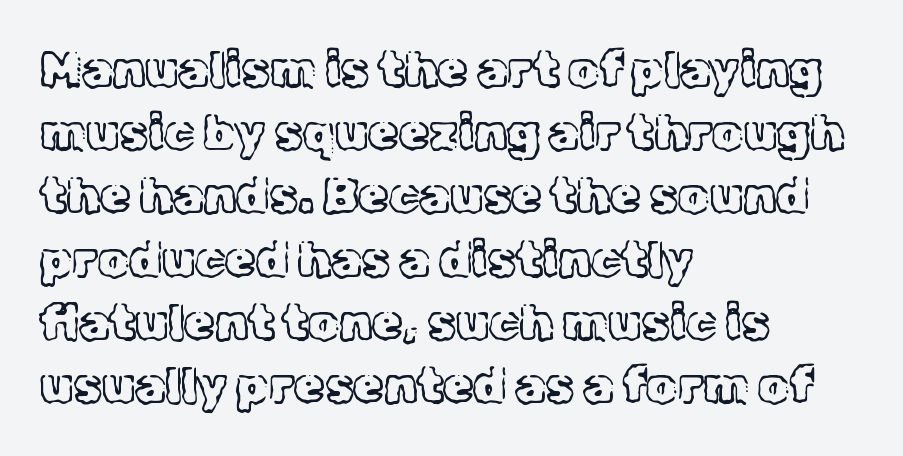
Q: Is the text bold? A: No.
Q: Is the text italic (slanted)? A: No, it is upright.
Q: Is the typeface a serif or a sans-serif typeface? A: Serif.
Q: Is the text underlined? A: No.
Q: How is the paragraph aligned? A: Left-aligned.
Q: Is the spacing between letters normal or unusually wide? A: Normal.
Q: Is the spacing between lines tight, normal or loose? A: Normal.
Q: Width (condensed, normal, or wide)? A: Normal.
Q: x-height? A: Medium.
Q: Monospaced? A: No.
